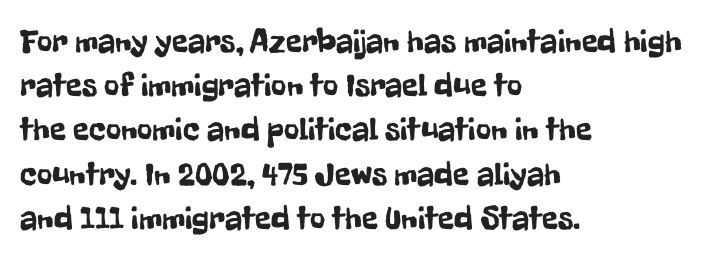
Normally led — the rows are evenly, conventionally spaced. Look at the tracking — it's just the regular setting, nothing added. A bare baseline throughout the passage. The typesetter chose a ragged-right arrangement here. Italic? Not at all — the glyphs are vertical. The designer went with a sans here, leaving each stem footless.
